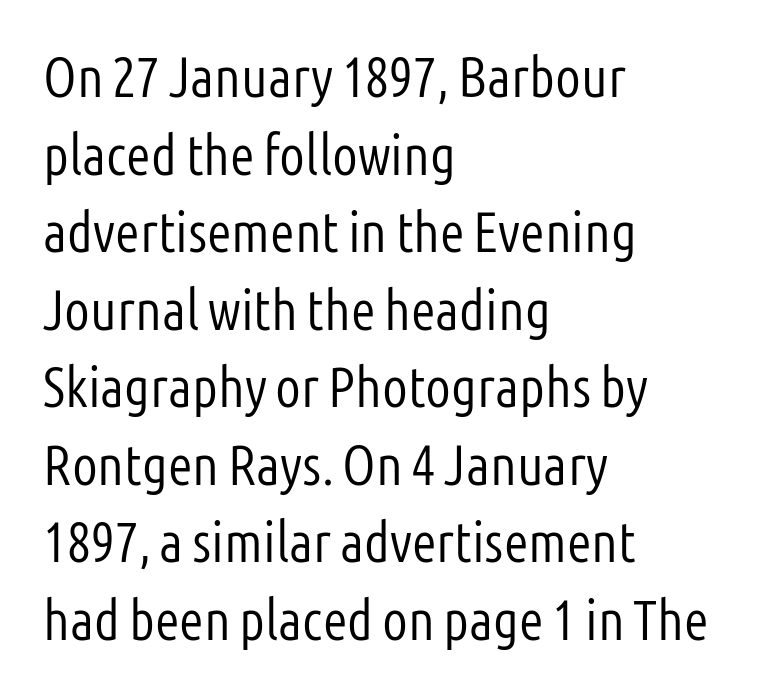
The image shows 57 px light, condensed sans-serif type, upright; set left-aligned, normal line spacing (1.36x), normal letter spacing, not underlined; low stroke contrast and a medium x-height.
